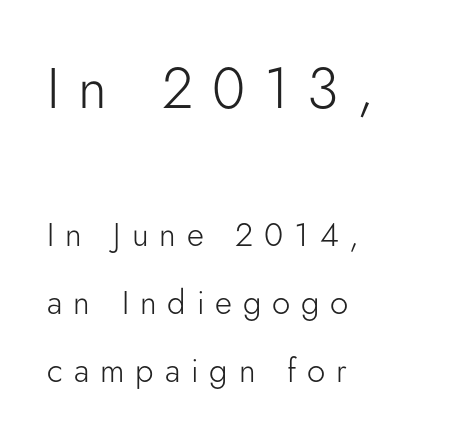
Q: Is the text bold? A: No.
Q: Is the text italic (slanted)? A: No, it is upright.
Q: Is the typeface a serif or a sans-serif typeface? A: Sans-serif.
Q: Is the text underlined? A: No.
Q: How is the paragraph aligned? A: Left-aligned.
Q: Is the spacing between letters normal or unusually wide? A: Unusually wide.
Q: Is the spacing between lines tight, normal or loose? A: Loose.
Q: Which block of text is set in a larger size, the first (top) or the second (bottom)? A: The first (top) one.
Q: Width (condensed, normal, or wide)? A: Normal.
Q: Stroke contrast? A: Low.
Q: x-height? A: Small.
Q: Monospaced? A: No.
